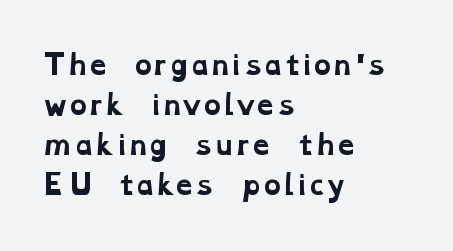
{"bold": "yes", "underline": "no", "align": "left", "line_spacing": "normal", "line_spacing_ratio": 1.54, "letter_spacing": "normal", "letter_spacing_em": 0.0, "glyph_px": 26}
